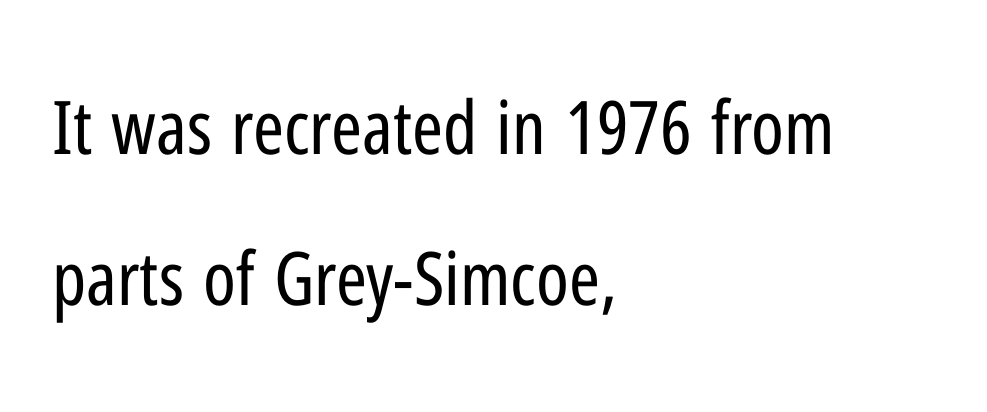
Q: Is the text bold? A: No.
Q: Is the text italic (slanted)? A: No, it is upright.
Q: Is the typeface a serif or a sans-serif typeface? A: Sans-serif.
Q: Is the text underlined? A: No.
Q: How is the paragraph aligned? A: Left-aligned.
Q: Is the spacing between letters normal or unusually wide? A: Normal.
Q: Is the spacing between lines tight, normal or loose? A: Loose.
Q: Width (condensed, normal, or wide)? A: Condensed.
Q: Stroke contrast? A: Low.
Q: x-height? A: Medium.
Q: Monospaced? A: No.
